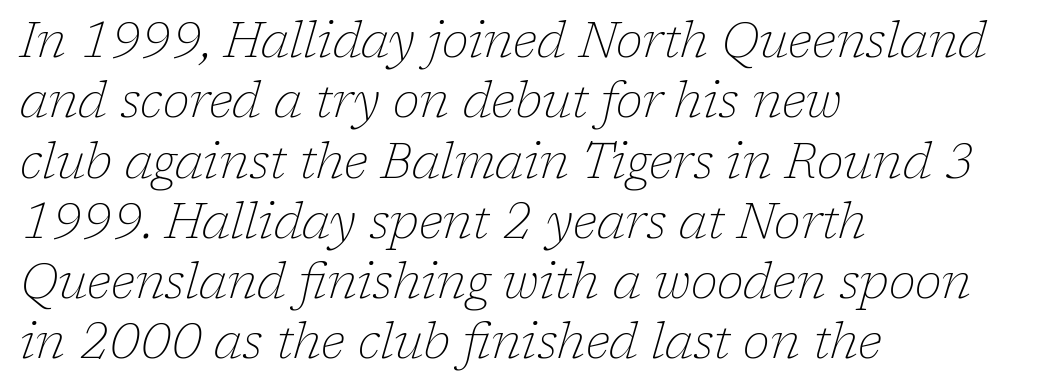
{"serif": "yes", "italic": "yes", "lean": "right", "slant_degrees": 17, "bold": "no", "weight": "thin", "width": "normal", "stroke_contrast": "low", "x_height": "medium", "monospaced": "no", "underline": "no", "align": "left", "line_spacing_ratio": 1.23, "letter_spacing": "normal", "letter_spacing_em": 0.0, "glyph_px": 49}
